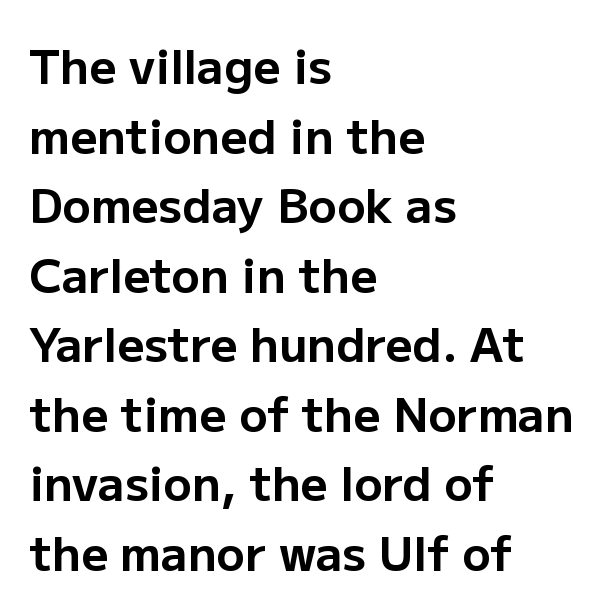
This sample uses a sans-serif face. Unlike italic type, these characters show no tilt at all. There is no visible air inserted between adjacent glyphs. Words float on clear page, feet unadorned. Strokes here are thick enough to call this a true bold.
